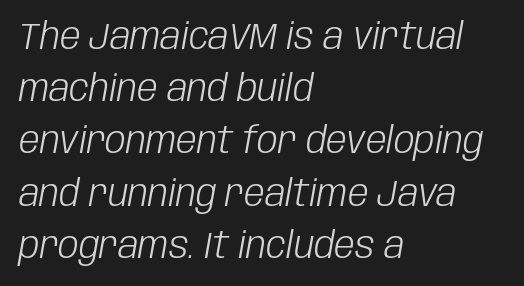
{"italic": "yes", "lean": "right", "slant_degrees": 10, "bold": "no", "weight": "light", "width": "condensed", "stroke_contrast": "low", "x_height": "large", "monospaced": "no", "underline": "no", "align": "left", "line_spacing": "normal", "line_spacing_ratio": 1.41, "letter_spacing": "normal", "letter_spacing_em": 0.0, "glyph_px": 37}
